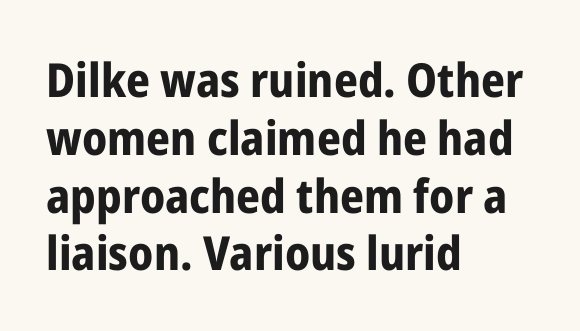
This rendering employs a face without finishing strokes, i.e., a sans-serif. Letter spacing: default. The space directly below the letters is spotless. Visually the block forms a straight wall on the left and a jagged coastline on the right. Here the designer chose a conventional face with non-uniform glyph widths. The axis of the letterforms is exactly vertical.
